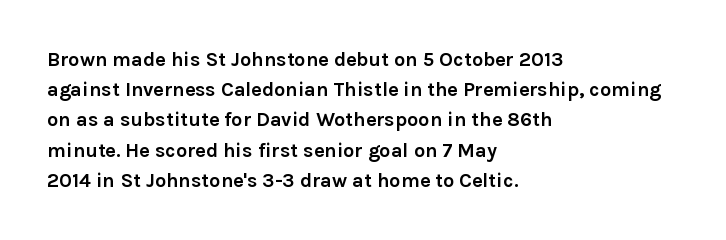
The image shows 20 px bold type, upright; set left-aligned, normal line spacing (1.51x), normal letter spacing, not underlined.
